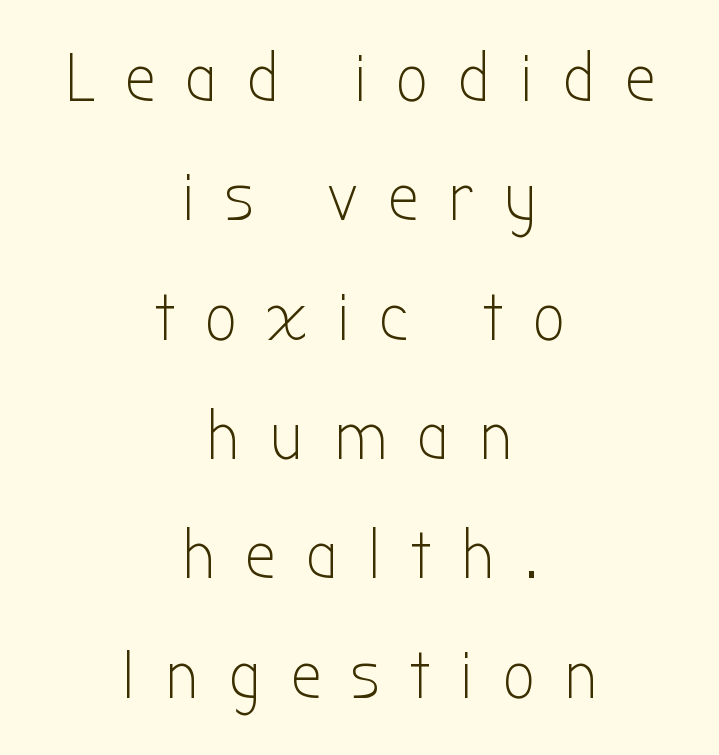
The image shows 69 px light, condensed sans-serif type, upright; set centered, line spacing 1.73x, unusually wide letter spacing (+0.44 em), not underlined; low stroke contrast and a medium x-height.
